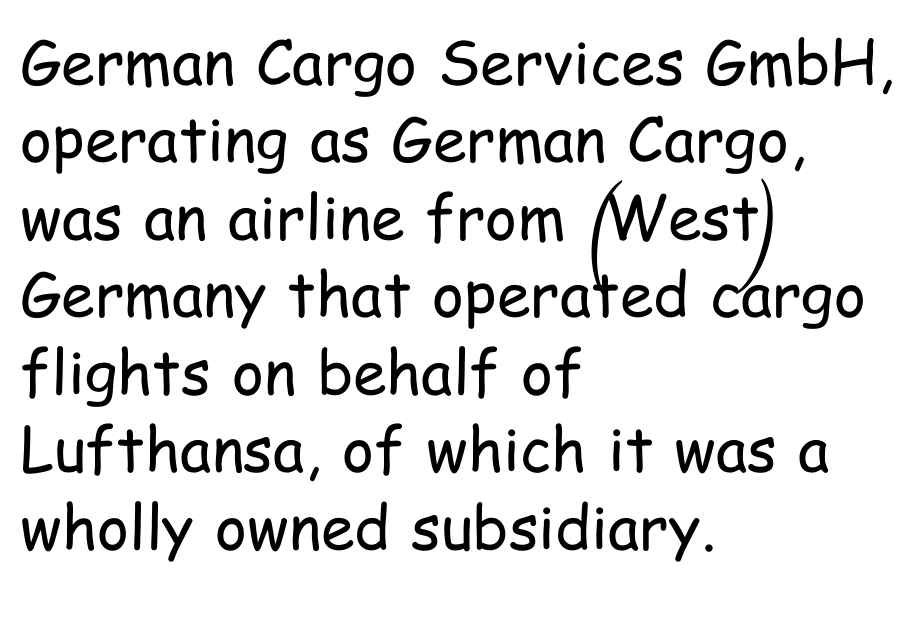
The image shows 61 px regular-weight, condensed sans-serif type, upright; set left-aligned, normal line spacing (1.27x), normal letter spacing, not underlined; low stroke contrast and a medium x-height.
